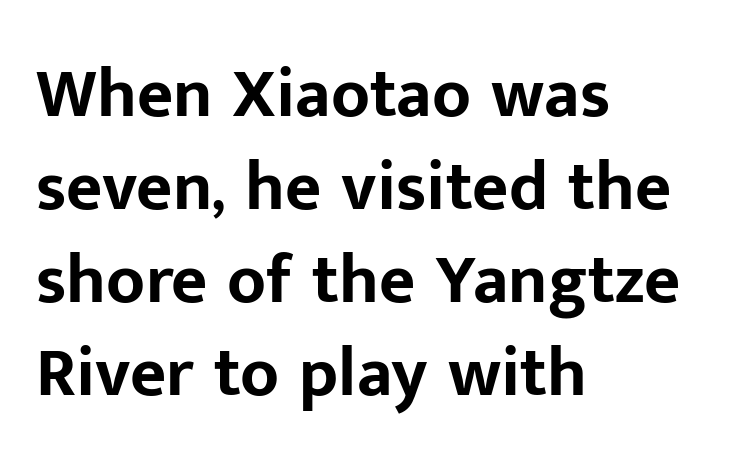
{"serif": "no", "italic": "no", "bold": "yes", "weight": "bold", "width": "normal", "stroke_contrast": "low", "x_height": "medium", "monospaced": "no", "underline": "no", "align": "left", "line_spacing": "normal", "line_spacing_ratio": 1.33, "letter_spacing": "normal", "letter_spacing_em": 0.0, "glyph_px": 70}
